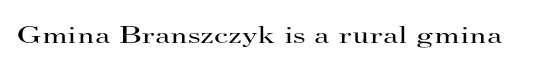
The image shows 25 px text type, upright; set normal letter spacing, not underlined.
